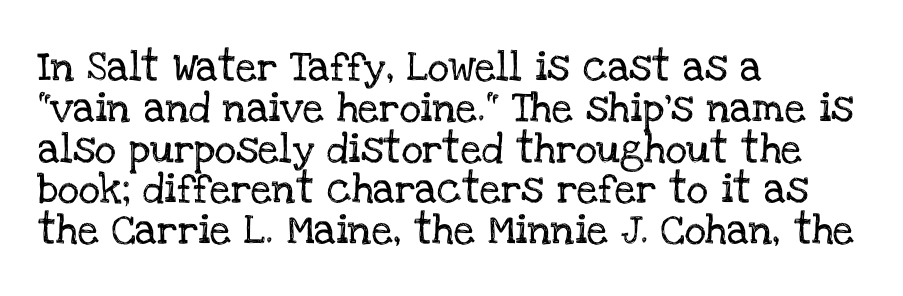
The image shows 30 px serif type, upright; set left-aligned, normal line spacing (1.36x), normal letter spacing, not underlined; low stroke contrast and a large x-height.
